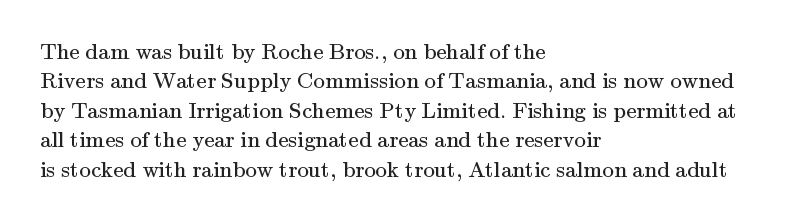
{"italic": "no", "bold": "no", "underline": "no", "align": "left", "line_spacing": "normal", "line_spacing_ratio": 1.28, "letter_spacing": "normal", "letter_spacing_em": 0.0, "glyph_px": 23}
